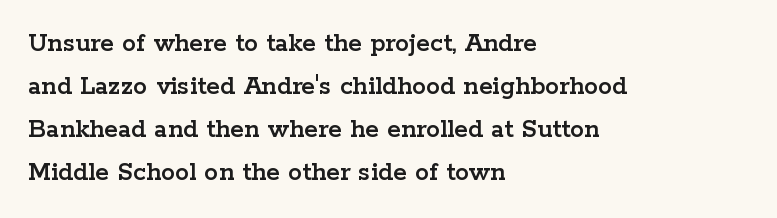
{"serif": "yes", "italic": "no", "width": "wide", "stroke_contrast": "low", "x_height": "medium", "monospaced": "no", "underline": "no", "align": "left", "line_spacing": "normal", "line_spacing_ratio": 1.54, "letter_spacing": "normal", "letter_spacing_em": 0.0, "glyph_px": 28}
